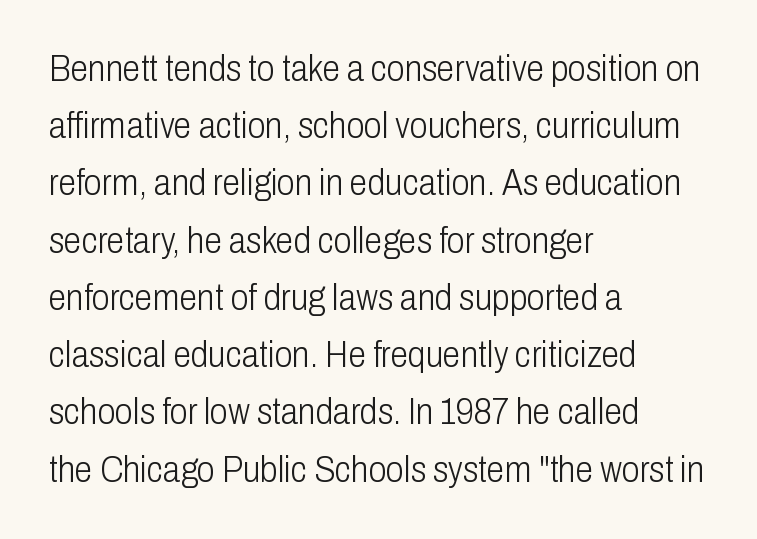
{"serif": "no", "italic": "no", "bold": "no", "weight": "light", "width": "condensed", "stroke_contrast": "low", "x_height": "medium", "monospaced": "no", "underline": "no", "align": "left", "line_spacing": "normal", "line_spacing_ratio": 1.59, "letter_spacing": "normal", "letter_spacing_em": 0.0, "glyph_px": 36}
